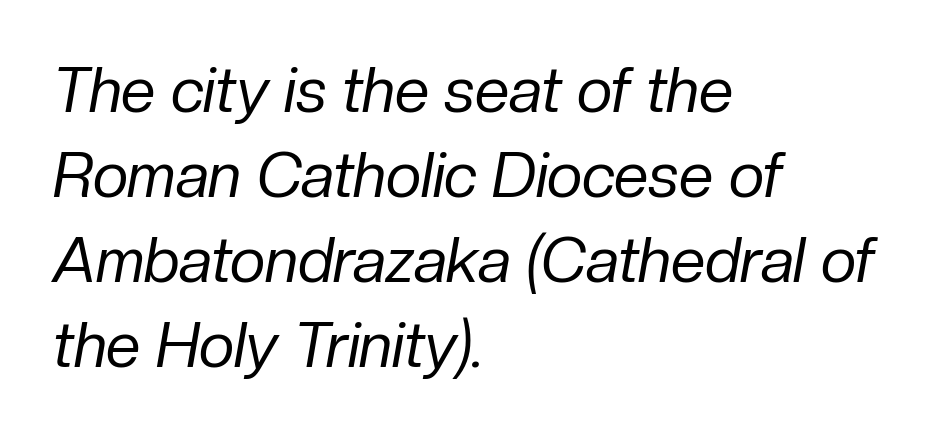
The image shows 62 px regular-weight type, italic (leaning right); set left-aligned, normal line spacing (1.37x), normal letter spacing, not underlined; low stroke contrast and a medium x-height.
